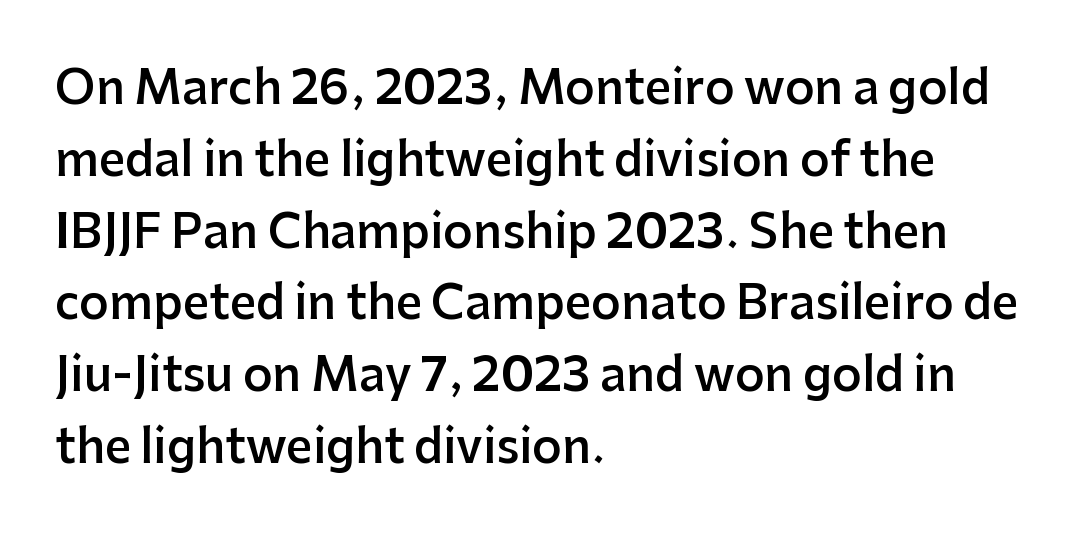
Horizontal bands of white between lines are of average thickness. No word sits above an underline. Leftover space on each line is placed entirely after the last word. The letters carry no serifs — their stems end cleanly without finishing strokes. The typesetting leans somewhat heavy: a semibold. Here the glyphs are tracked normally, forming tight word shapes.
